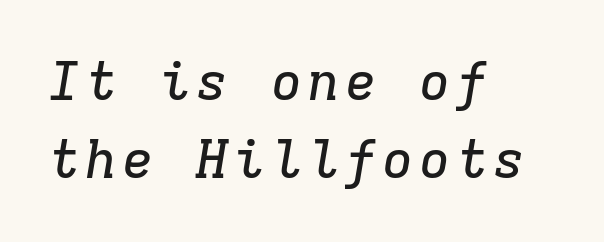
The image shows 53 px serif type, italic (leaning right), monospaced; set left-aligned, normal line spacing (1.47x), not underlined; low stroke contrast and a medium x-height.
